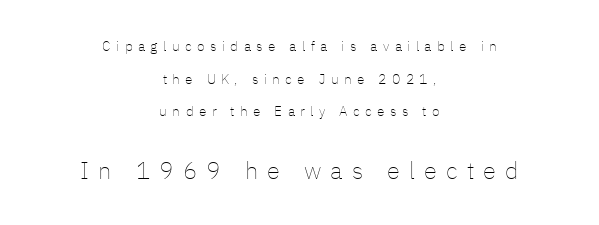
{"italic": "no", "bold": "no", "underline": "no", "align": "center", "line_spacing": "loose", "line_spacing_ratio": 2.33, "letter_spacing": "wide", "letter_spacing_em": 0.38, "larger_block": "second", "size_ratio": 1.71, "glyph_px": 24}
